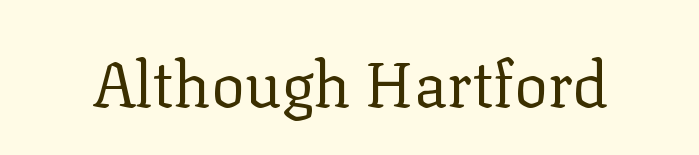
Q: Is the text bold? A: No.
Q: Is the text italic (slanted)? A: No, it is upright.
Q: Is the typeface a serif or a sans-serif typeface? A: Serif.
Q: Is the text underlined? A: No.
Q: Is the spacing between letters normal or unusually wide? A: Normal.
Q: Width (condensed, normal, or wide)? A: Normal.
Q: Stroke contrast? A: Low.
Q: x-height? A: Medium.
Q: Monospaced? A: No.
